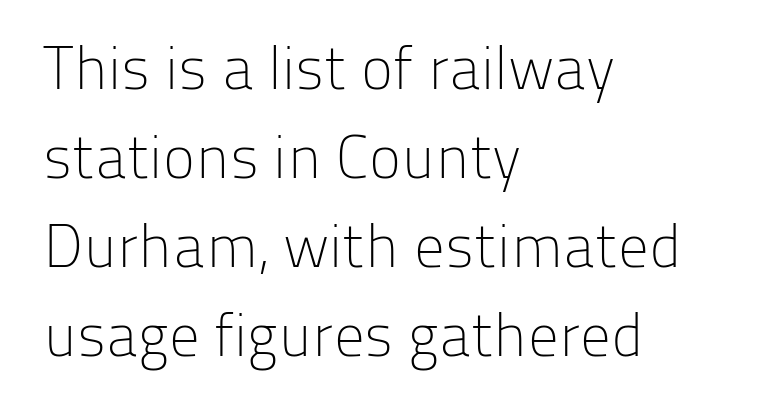
Compared with typical body copy, the letter spacing here is the same. The rendering uses natural spacing where letterforms have individual widths. Notice how the passage keeps a crisp vertical edge on the left only. Quick note: interline space is typical. This is the regular roman posture of the typeface.
